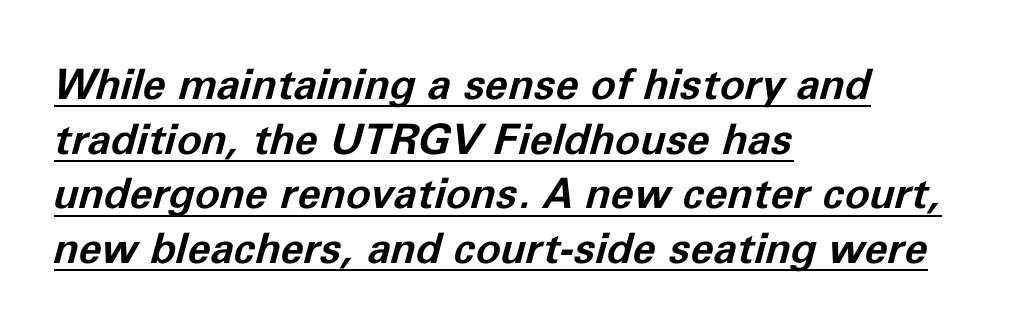
The image shows 42 px bold type, italic (leaning right); set left-aligned, normal line spacing (1.3x), normal letter spacing, underlined; low stroke contrast and a medium x-height.
